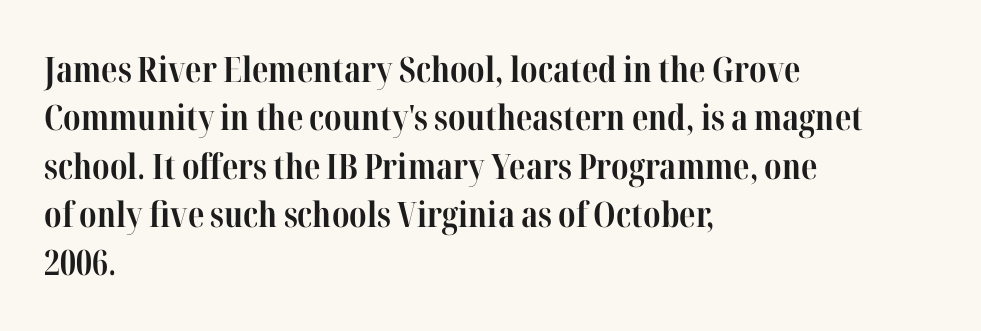
{"serif": "yes", "italic": "no", "bold": "yes", "weight": "bold", "width": "condensed", "stroke_contrast": "high", "x_height": "medium", "monospaced": "no", "underline": "no", "align": "left", "line_spacing": "normal", "line_spacing_ratio": 1.38, "letter_spacing": "normal", "letter_spacing_em": 0.0, "glyph_px": 35}
